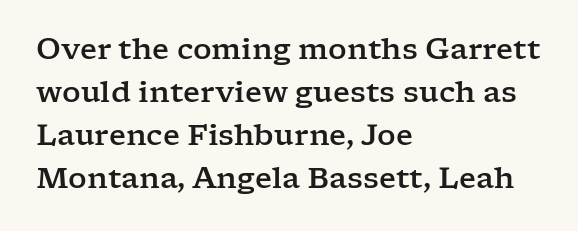
Q: Is the text italic (slanted)? A: No, it is upright.
Q: Is the typeface a serif or a sans-serif typeface? A: Serif.
Q: Is the text underlined? A: No.
Q: How is the paragraph aligned? A: Left-aligned.
Q: Is the spacing between letters normal or unusually wide? A: Normal.
Q: Is the spacing between lines tight, normal or loose? A: Normal.
Q: Width (condensed, normal, or wide)? A: Wide.
Q: Stroke contrast? A: Low.
Q: x-height? A: Medium.
Q: Monospaced? A: No.
